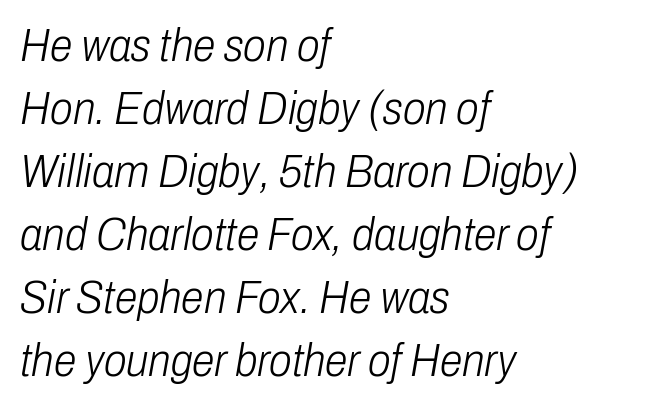
Nothing unusual about the tracking: characters are spaced as the font intends. The passage shown leans; its letterforms are oblique. No letter is thick-stroked: the sample isn't bold. If you measured baseline to baseline, you'd find a middling distance.
